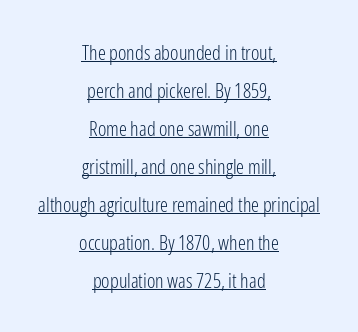
The image shows 20 px text type, upright; set centered, loose line spacing (1.9x), normal letter spacing, underlined.
